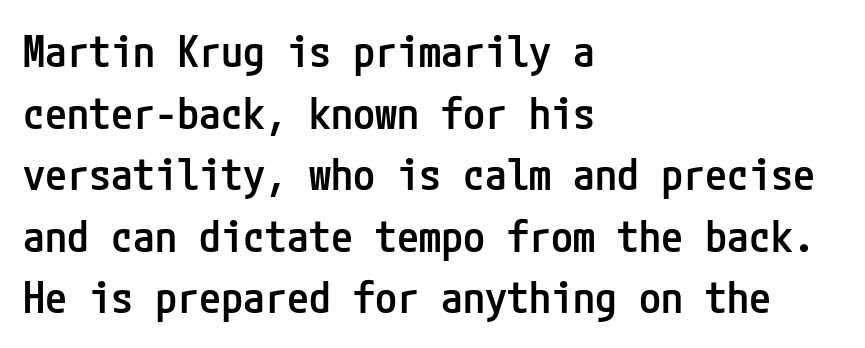
Bold? Not quite — semibold, heavier than regular but stopping short. The specimen reads as upright at a glance. Type without underlining. The line texture is even and compact thanks to regular tracking. In terms of leading, this rendering sits right in the middle.
